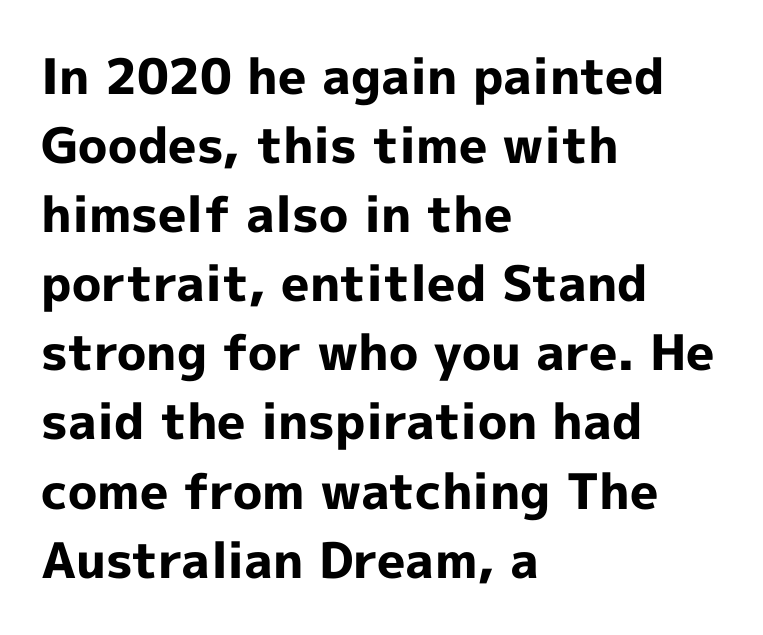
Q: Is the text bold? A: Yes.
Q: Is the text italic (slanted)? A: No, it is upright.
Q: Is the typeface a serif or a sans-serif typeface? A: Sans-serif.
Q: Is the text underlined? A: No.
Q: How is the paragraph aligned? A: Left-aligned.
Q: Is the spacing between letters normal or unusually wide? A: Normal.
Q: Is the spacing between lines tight, normal or loose? A: Normal.
Q: Width (condensed, normal, or wide)? A: Normal.
Q: x-height? A: Medium.
Q: Monospaced? A: No.
